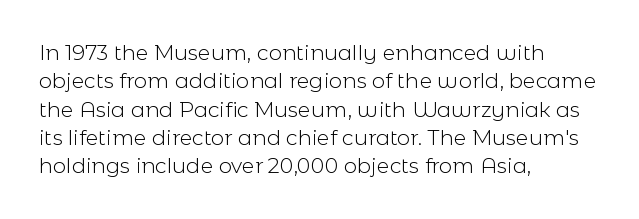
Q: Is the text bold? A: No.
Q: Is the text italic (slanted)? A: No, it is upright.
Q: Is the text underlined? A: No.
Q: How is the paragraph aligned? A: Left-aligned.
Q: Is the spacing between letters normal or unusually wide? A: Normal.
Q: Is the spacing between lines tight, normal or loose? A: Normal.
